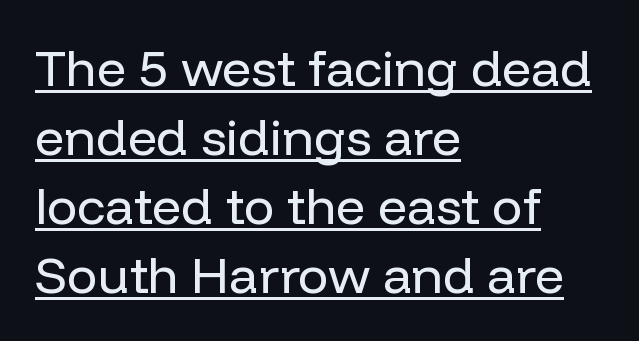
The rendering uses a moderate line-height, typical for paragraphs. The horizontal fit of the characters is conventional and even. A baseline rule has been typeset under these characters. Serif or sans? Sans — the stroke terminals are bare. Leftover space on each line is placed entirely after the last word. No chunkiness to these letters — they're not bold.
